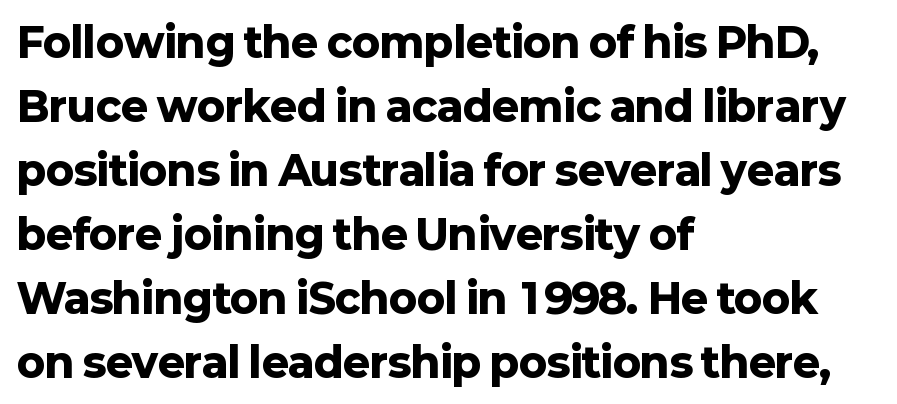
Q: Is the text bold? A: Yes.
Q: Is the text italic (slanted)? A: No, it is upright.
Q: Is the typeface a serif or a sans-serif typeface? A: Sans-serif.
Q: Is the text underlined? A: No.
Q: How is the paragraph aligned? A: Left-aligned.
Q: Is the spacing between letters normal or unusually wide? A: Normal.
Q: Is the spacing between lines tight, normal or loose? A: Normal.
Q: Width (condensed, normal, or wide)? A: Normal.
Q: Stroke contrast? A: Low.
Q: x-height? A: Medium.
Q: Monospaced? A: No.
